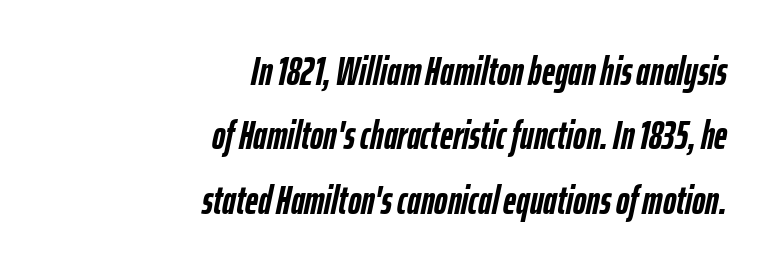
Q: Is the text bold? A: Yes.
Q: Is the text italic (slanted)? A: Yes, it leans right by about 12 degrees.
Q: Is the text underlined? A: No.
Q: How is the paragraph aligned? A: Right-aligned.
Q: Is the spacing between letters normal or unusually wide? A: Normal.
Q: Is the spacing between lines tight, normal or loose? A: Normal.
Q: Width (condensed, normal, or wide)? A: Condensed.
Q: Stroke contrast? A: Low.
Q: x-height? A: Medium.
Q: Monospaced? A: No.
